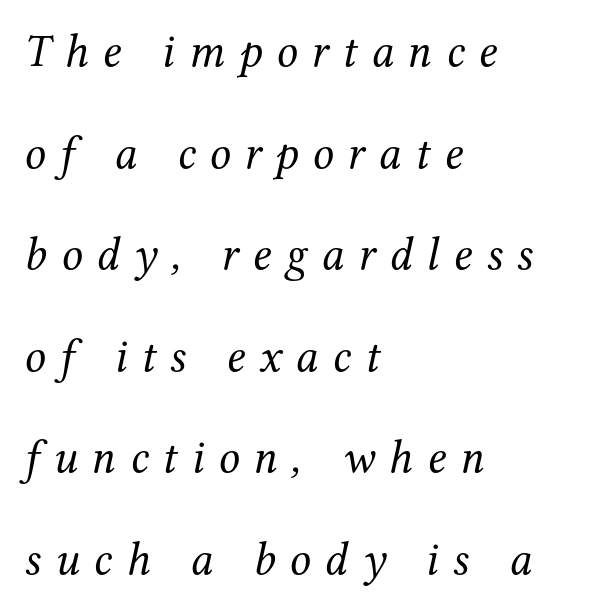
Is this a heavy cut? Hardly; it is regular or lighter. The passage shown leans; its letterforms are oblique. Honestly, there is no underline to notice here at all. The passage shown has open, widely tracked lettering throughout.
